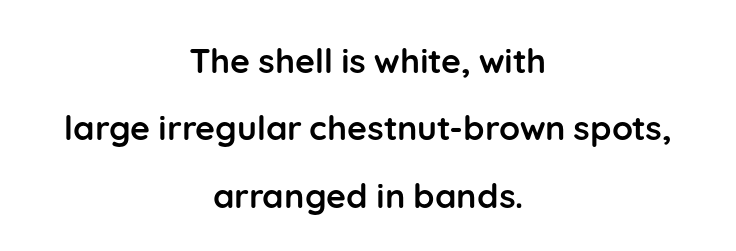
The image shows 34 px semibold sans-serif type, upright; set centered, loose line spacing (1.98x), normal letter spacing, not underlined; low stroke contrast and a medium x-height.
